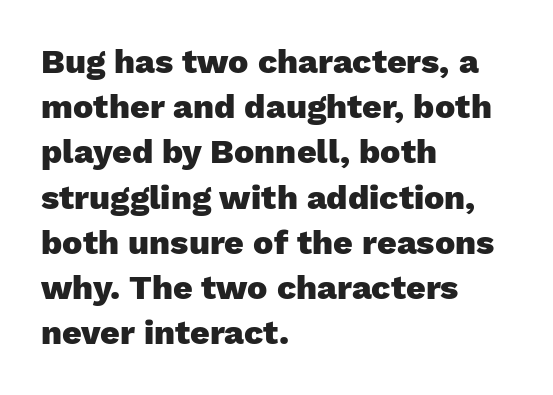
Q: Is the text bold? A: Yes.
Q: Is the text italic (slanted)? A: No, it is upright.
Q: Is the typeface a serif or a sans-serif typeface? A: Sans-serif.
Q: Is the text underlined? A: No.
Q: How is the paragraph aligned? A: Left-aligned.
Q: Is the spacing between letters normal or unusually wide? A: Normal.
Q: Is the spacing between lines tight, normal or loose? A: Normal.
Q: Width (condensed, normal, or wide)? A: Normal.
Q: Stroke contrast? A: Low.
Q: x-height? A: Medium.
Q: Monospaced? A: No.
